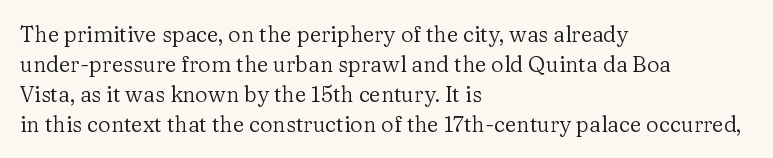
Q: Is the text bold? A: No.
Q: Is the text italic (slanted)? A: No, it is upright.
Q: Is the text underlined? A: No.
Q: How is the paragraph aligned? A: Left-aligned.
Q: Is the spacing between letters normal or unusually wide? A: Normal.
Q: Is the spacing between lines tight, normal or loose? A: Normal.
